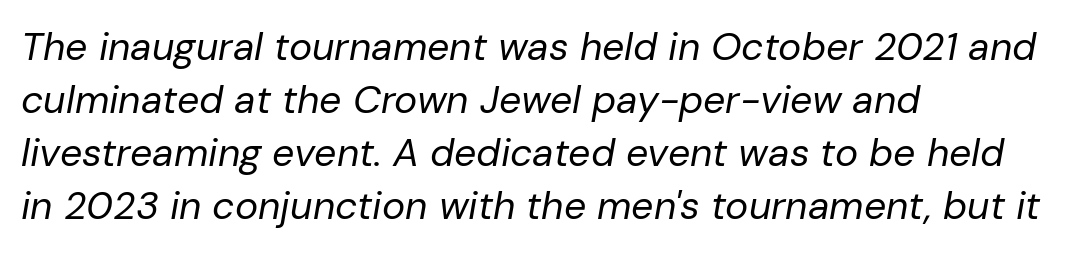
The image shows 39 px regular-weight type, italic (leaning right); set left-aligned, normal line spacing (1.36x), normal letter spacing, not underlined; low stroke contrast and a medium x-height.
